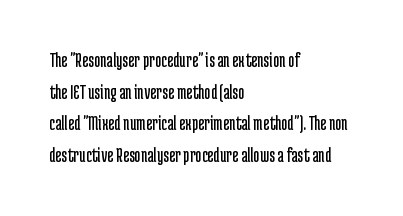
{"italic": "no", "bold": "no", "underline": "no", "align": "left", "line_spacing": "normal", "line_spacing_ratio": 1.51, "letter_spacing": "normal", "letter_spacing_em": 0.0, "glyph_px": 21}
